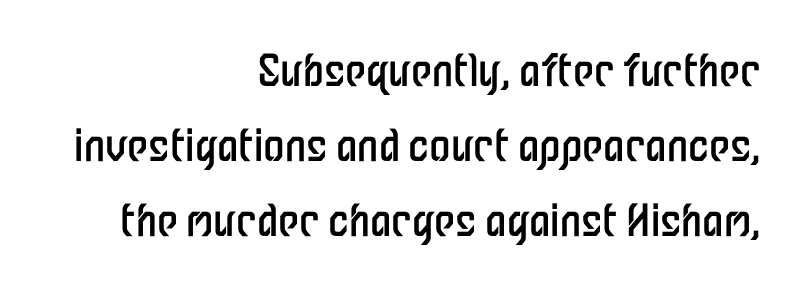
Q: Is the text bold? A: No.
Q: Is the text italic (slanted)? A: No, it is upright.
Q: Is the typeface a serif or a sans-serif typeface? A: Sans-serif.
Q: Is the text underlined? A: No.
Q: How is the paragraph aligned? A: Right-aligned.
Q: Is the spacing between letters normal or unusually wide? A: Normal.
Q: Width (condensed, normal, or wide)? A: Condensed.
Q: Stroke contrast? A: Low.
Q: x-height? A: Medium.
Q: Monospaced? A: No.
